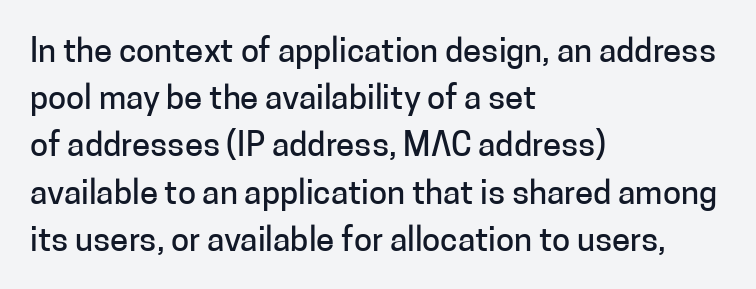
{"serif": "no", "italic": "no", "width": "normal", "stroke_contrast": "low", "x_height": "medium", "monospaced": "no", "underline": "no", "align": "left", "line_spacing": "normal", "line_spacing_ratio": 1.43, "letter_spacing": "normal", "letter_spacing_em": 0.0, "glyph_px": 33}
